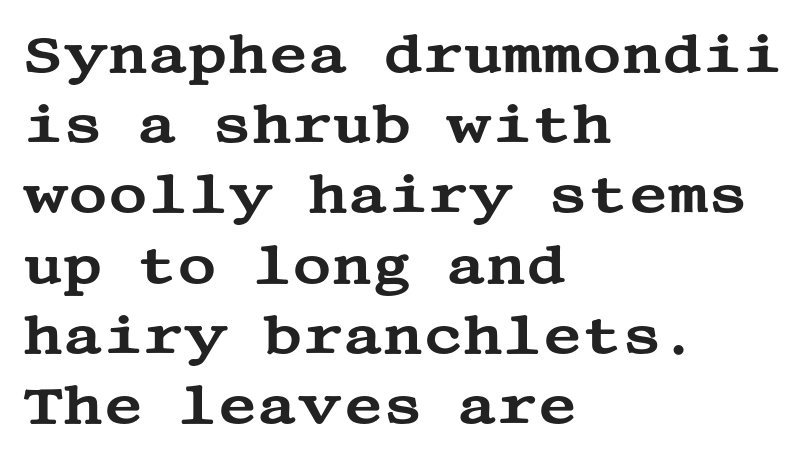
Default kerning and tracking; the words read as compact shapes. Each new line begins a customary step beneath the previous one. Tall strokes in this sample are plumb rather than angled. Bare-footed words on every line.
